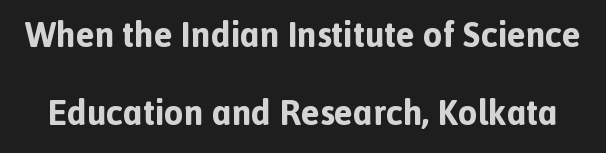
Nobody drew a line under any word here. Loosely led — the rows are spread out. The axis of the letterforms is exactly vertical. The rendering uses natural spacing where letterforms have individual widths. A full-strength bold gives these letters their thick strokes.
